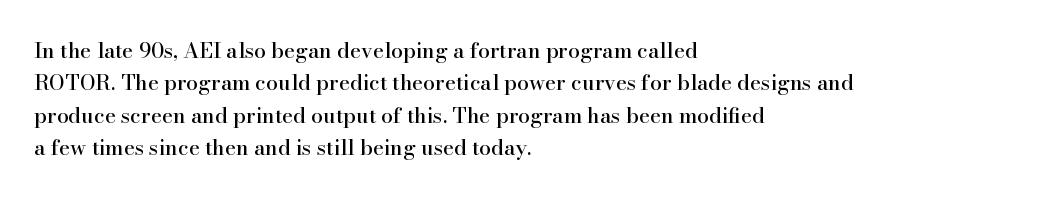
{"italic": "no", "underline": "no", "align": "left", "line_spacing": "normal", "line_spacing_ratio": 1.54, "letter_spacing": "normal", "letter_spacing_em": 0.0, "glyph_px": 21}
